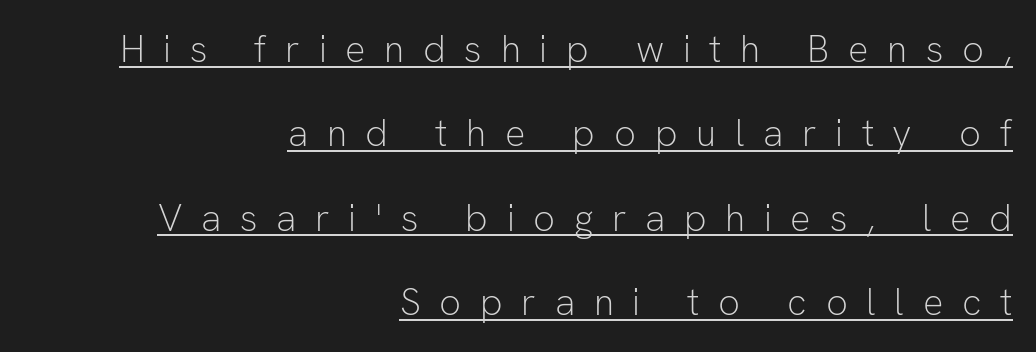
The letters are spread apart with noticeably loose tracking. The letters carry no serifs — their stems end cleanly without finishing strokes. Right-aligned paragraph, ragged on the left. Do the characters align in a grid? No, the font is proportional. The face used here appears with an underline applied.
